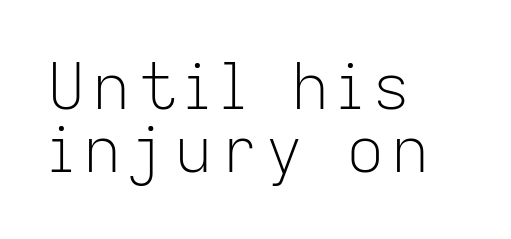
Note the varied advance widths — an 'i' is clearly narrower than an 'm'. Every row of glyphs begins at an identical x-position on the left. Clear beneath every line of the passage. Are there feet on the stems? There aren't — it's a sans. Posture: vertical.
